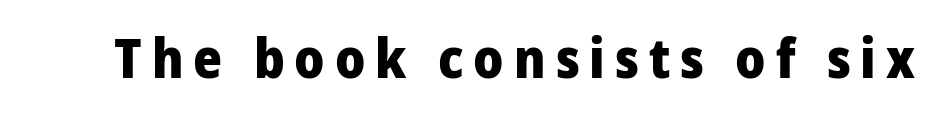
The image shows 55 px heavy sans-serif type, upright; set not underlined; low stroke contrast and a medium x-height.
